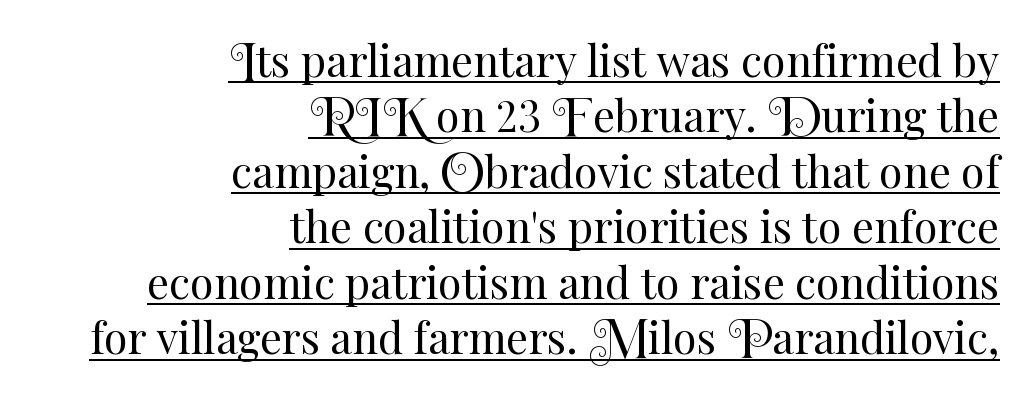
The image shows 43 px regular-weight type, upright; set right-aligned, normal line spacing (1.29x), normal letter spacing, underlined; medium stroke contrast and a small x-height.
